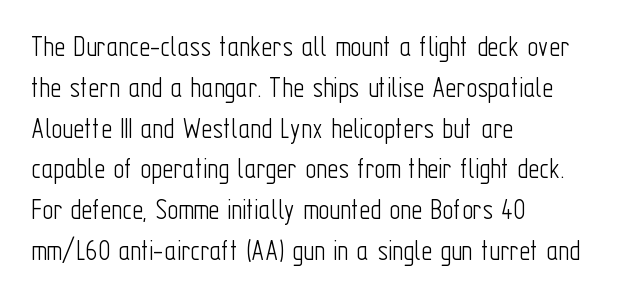
{"serif": "no", "italic": "no", "bold": "no", "weight": "light", "width": "condensed", "stroke_contrast": "low", "x_height": "medium", "monospaced": "no", "underline": "no", "align": "left", "line_spacing": "normal", "line_spacing_ratio": 1.36, "letter_spacing": "normal", "letter_spacing_em": 0.0, "glyph_px": 30}
